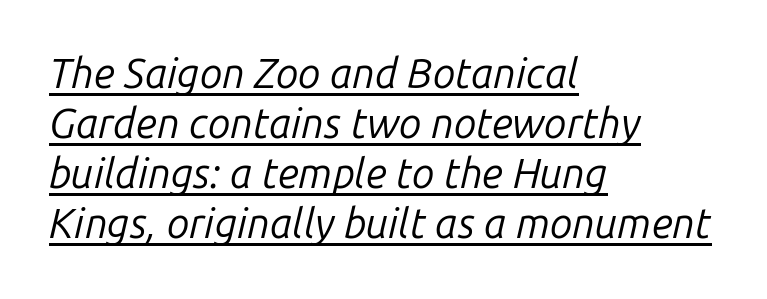
A typesetter would call this zero additional tracking. You could not count columns in this text — the font is proportionally spaced. The passage is arranged the way most books set body copy — flush left. Yep, that's italic — everything's leaning. The weight would be labelled regular, book, light, or lighter still.
